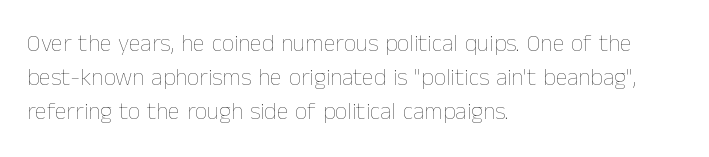
Decoration check: the copy has no underline. Teacher's note: observe the even left margin — that is flush-left alignment. Interline gaps are of average width in this sample. No chunkiness to these letters — they're not bold. These lines were composed using upright roman letters.
